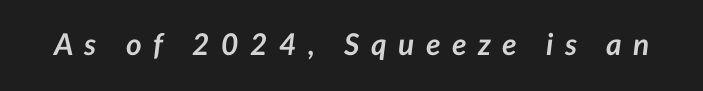
Q: Is the text bold? A: Yes.
Q: Is the text italic (slanted)? A: Yes, it leans right by about 7 degrees.
Q: Is the text underlined? A: No.
Q: Is the spacing between letters normal or unusually wide? A: Unusually wide.
Q: Width (condensed, normal, or wide)? A: Normal.
Q: Stroke contrast? A: Low.
Q: x-height? A: Medium.
Q: Monospaced? A: No.
